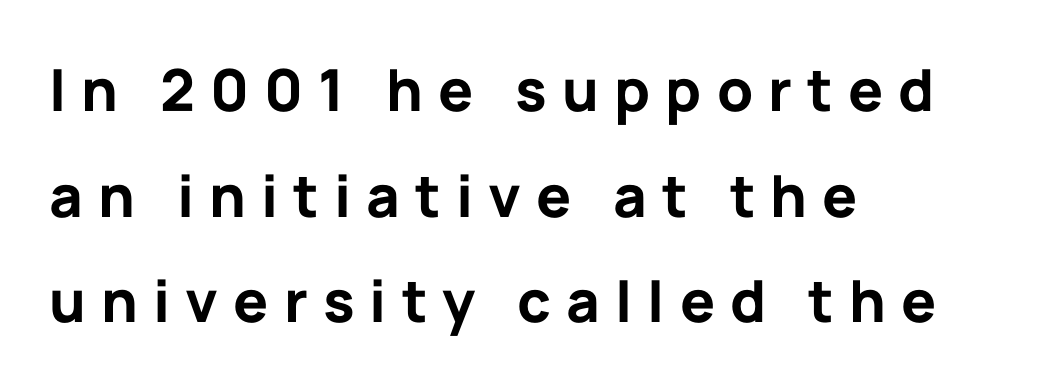
The image shows 58 px bold sans-serif type, upright; set left-aligned, line spacing 1.82x, unusually wide letter spacing (+0.26 em), not underlined; low stroke contrast and a medium x-height.
